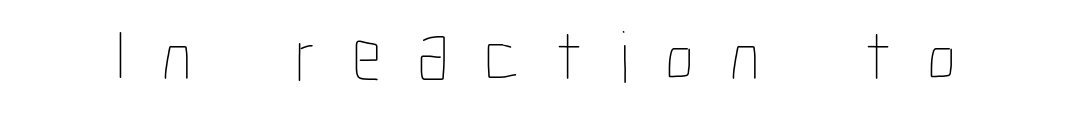
Look at the tracking — it's clearly loosened, letters drifting apart. Note the varied advance widths — an 'i' is clearly narrower than an 'm'. These glyphs show unthickened strokes, regular width or finer. The letters stand upright; this is a roman face. Just letters on the line, the space beneath them empty.
